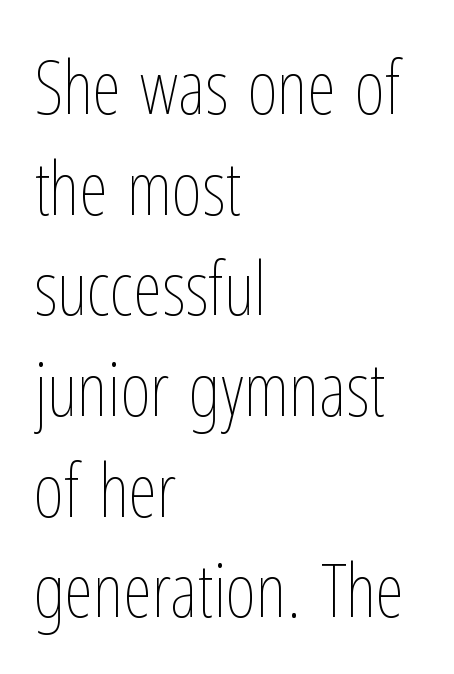
The words here are not underlined. Is the stroke heavy? The answer is a plain regular-or-lighter. Short and long lines alike share a common starting point at left. This sample has the flowing, uneven cadence of proportional lettering. Honestly, the letter spacing is just normal — you wouldn't notice it.
